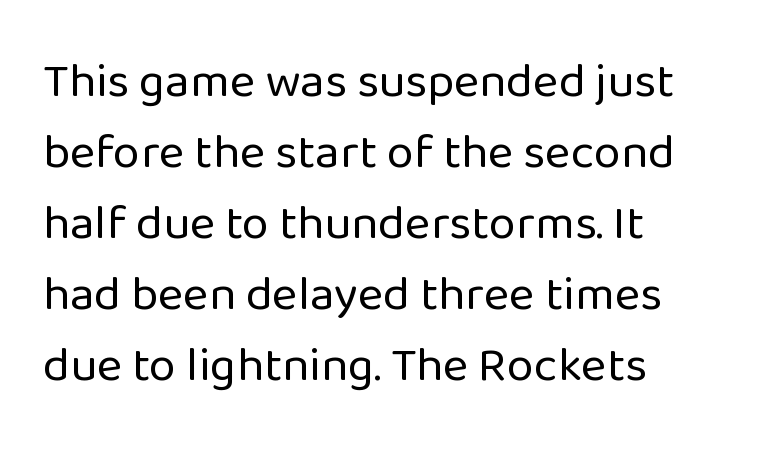
{"serif": "no", "italic": "no", "bold": "no", "weight": "regular", "width": "normal", "stroke_contrast": "low", "x_height": "medium", "monospaced": "no", "underline": "no", "align": "left", "line_spacing": "normal", "line_spacing_ratio": 1.45, "letter_spacing": "normal", "letter_spacing_em": 0.0, "glyph_px": 49}
